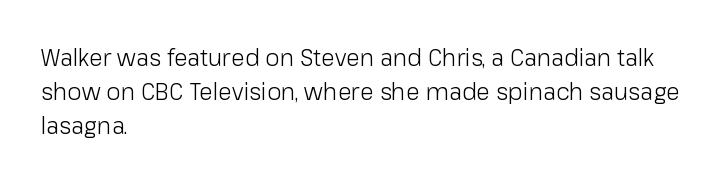
{"italic": "no", "bold": "no", "underline": "no", "align": "left", "line_spacing": "normal", "line_spacing_ratio": 1.48, "letter_spacing": "normal", "letter_spacing_em": 0.0, "glyph_px": 23}
